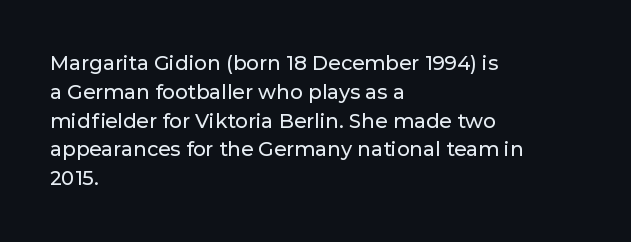
Default kerning and tracking; the words read as compact shapes. The type sits square on the baseline with zero lean. How would I describe the line gaps? Plain and ordinary. The zone under the glyphs is completely vacant. The lines are quadded left.
